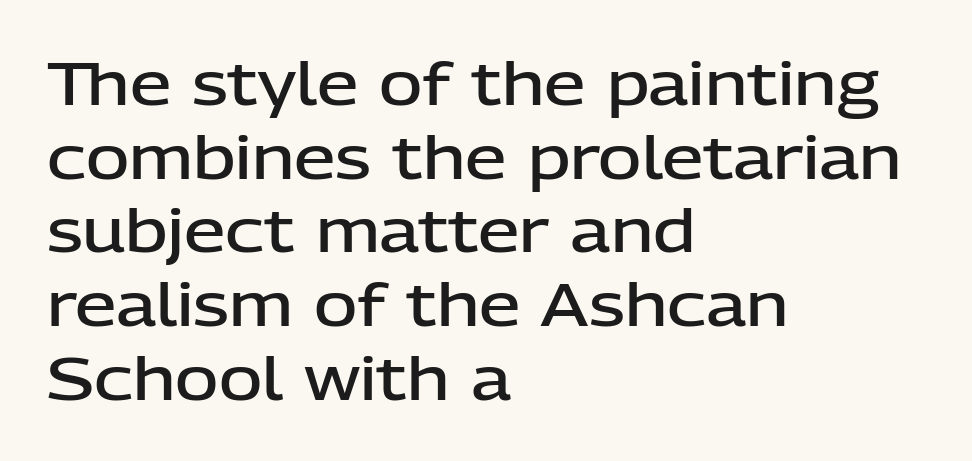
Q: Is the text bold? A: Semi-bold.
Q: Is the text italic (slanted)? A: No, it is upright.
Q: Is the typeface a serif or a sans-serif typeface? A: Sans-serif.
Q: Is the text underlined? A: No.
Q: How is the paragraph aligned? A: Left-aligned.
Q: Is the spacing between letters normal or unusually wide? A: Normal.
Q: Is the spacing between lines tight, normal or loose? A: Normal.
Q: Width (condensed, normal, or wide)? A: Normal.
Q: Stroke contrast? A: Low.
Q: x-height? A: Medium.
Q: Monospaced? A: No.
